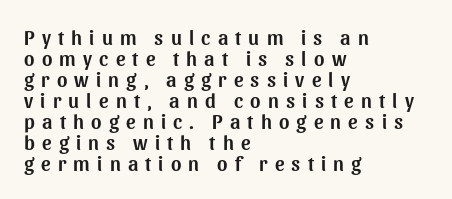
This sample is left-justified, so line endings fall wherever the words run out. The space directly below the letters is spotless. Line spacing here is tight. Is there any slant? The stems are plumb. The tracking jumps out immediately: characters are airy and widely separated.
